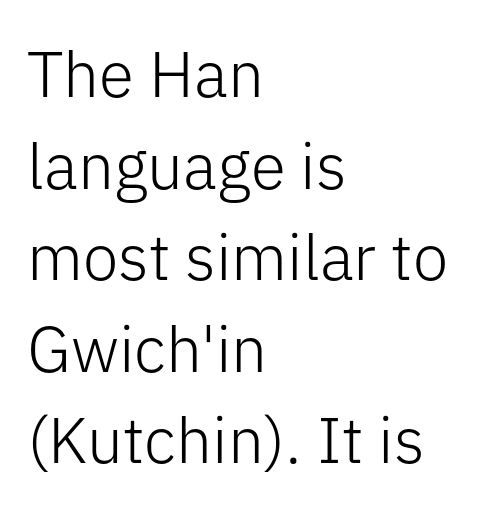
Q: Is the text bold? A: No.
Q: Is the text italic (slanted)? A: No, it is upright.
Q: Is the typeface a serif or a sans-serif typeface? A: Sans-serif.
Q: Is the text underlined? A: No.
Q: How is the paragraph aligned? A: Left-aligned.
Q: Is the spacing between letters normal or unusually wide? A: Normal.
Q: Is the spacing between lines tight, normal or loose? A: Normal.
Q: Width (condensed, normal, or wide)? A: Normal.
Q: Stroke contrast? A: Low.
Q: x-height? A: Medium.
Q: Monospaced? A: No.
